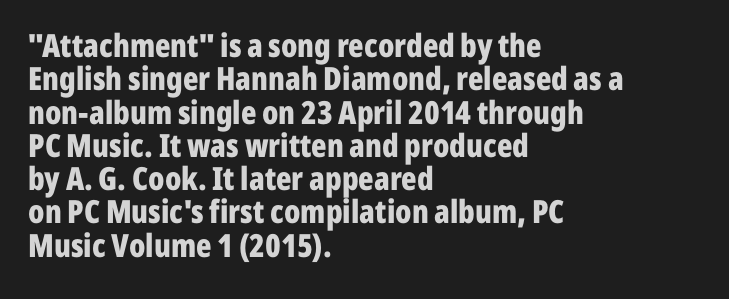
The image shows 32 px bold, condensed sans-serif type, upright; set left-aligned, tight line spacing (1.04x), normal letter spacing, not underlined; low stroke contrast and a medium x-height.
